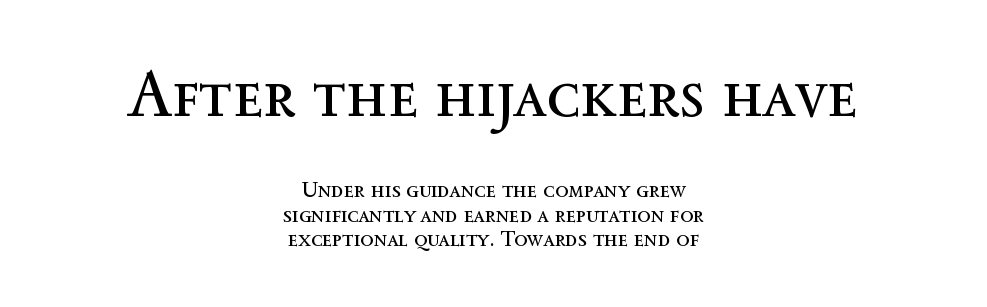
Q: Is the text bold? A: No.
Q: Is the text italic (slanted)? A: No, it is upright.
Q: Is the text underlined? A: No.
Q: How is the paragraph aligned? A: Centered.
Q: Is the spacing between letters normal or unusually wide? A: Normal.
Q: Is the spacing between lines tight, normal or loose? A: Tight.
Q: Which block of text is set in a larger size, the first (top) or the second (bottom)? A: The first (top) one.
Q: Width (condensed, normal, or wide)? A: Normal.
Q: x-height? A: Medium.
Q: Monospaced? A: No.
